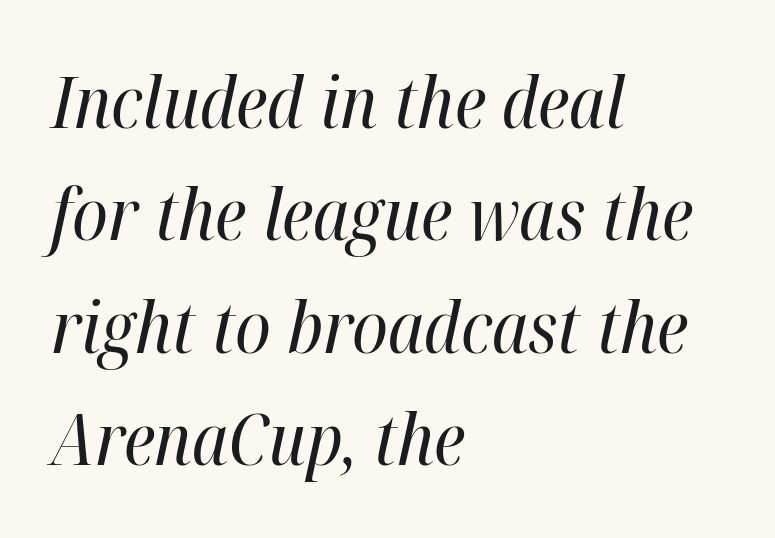
Q: Is the text bold? A: No.
Q: Is the text italic (slanted)? A: Yes, it leans right by about 12 degrees.
Q: Is the text underlined? A: No.
Q: How is the paragraph aligned? A: Left-aligned.
Q: Is the spacing between letters normal or unusually wide? A: Normal.
Q: Is the spacing between lines tight, normal or loose? A: Normal.
Q: Width (condensed, normal, or wide)? A: Condensed.
Q: Stroke contrast? A: High.
Q: x-height? A: Medium.
Q: Monospaced? A: No.
